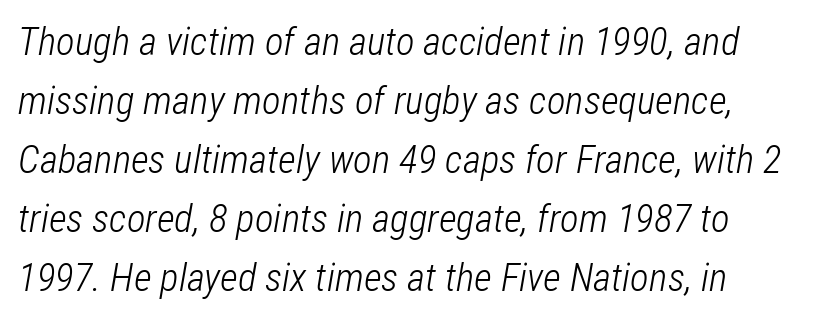
The image shows 39 px light, condensed type, italic (leaning right); set left-aligned, normal line spacing (1.51x), normal letter spacing, not underlined; low stroke contrast and a medium x-height.
